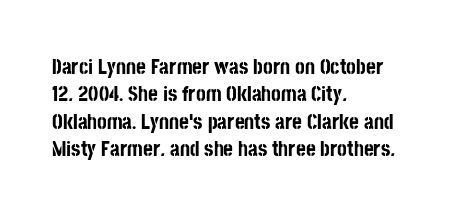
The image shows 21 px bold type, upright; set left-aligned, normal line spacing (1.3x), normal letter spacing, not underlined.
